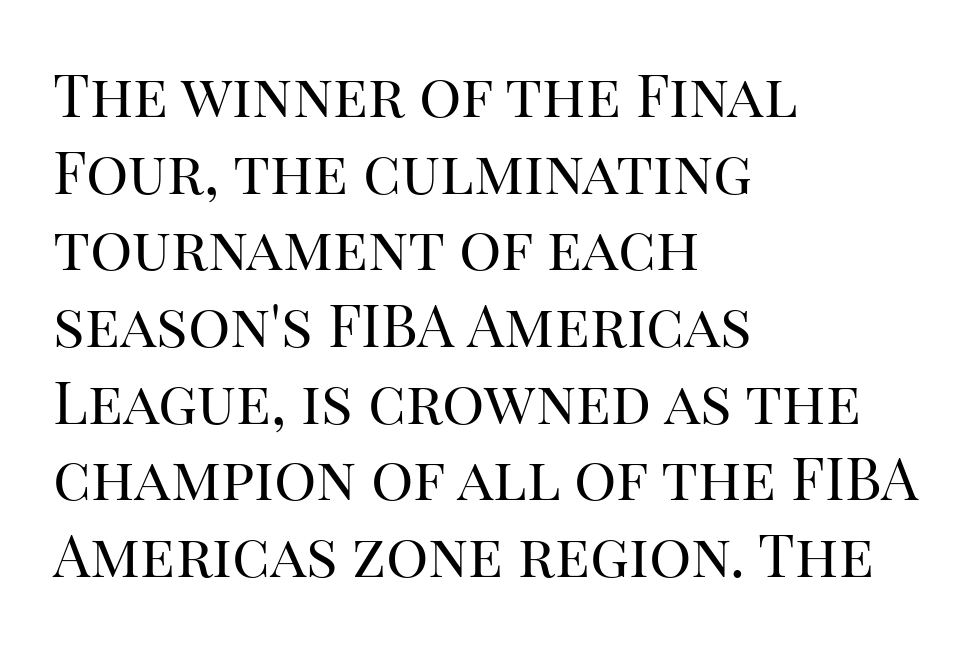
Q: Is the text bold? A: No.
Q: Is the text italic (slanted)? A: No, it is upright.
Q: Is the typeface a serif or a sans-serif typeface? A: Serif.
Q: Is the text underlined? A: No.
Q: How is the paragraph aligned? A: Left-aligned.
Q: Is the spacing between letters normal or unusually wide? A: Normal.
Q: Is the spacing between lines tight, normal or loose? A: Normal.
Q: Width (condensed, normal, or wide)? A: Normal.
Q: Stroke contrast? A: High.
Q: x-height? A: Large.
Q: Monospaced? A: No.
